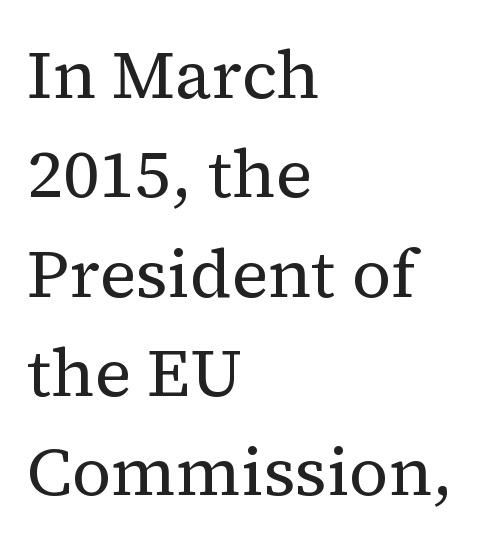
{"serif": "yes", "italic": "no", "bold": "no", "weight": "regular", "width": "normal", "stroke_contrast": "medium", "x_height": "medium", "monospaced": "no", "underline": "no", "align": "left", "line_spacing": "normal", "line_spacing_ratio": 1.46, "letter_spacing": "normal", "letter_spacing_em": 0.0, "glyph_px": 68}
